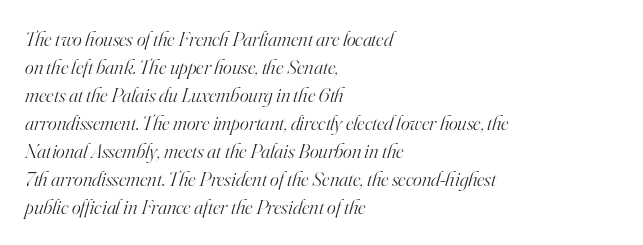
{"italic": "yes", "lean": "right", "slant_degrees": 16, "bold": "no", "underline": "no", "align": "left", "line_spacing": "normal", "line_spacing_ratio": 1.33, "letter_spacing": "normal", "letter_spacing_em": 0.0, "glyph_px": 21}
